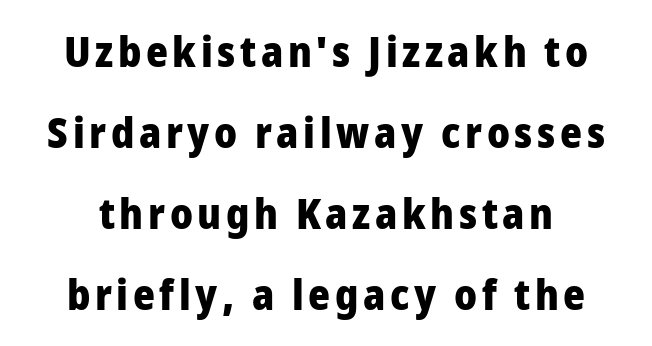
Q: Is the text bold? A: Yes.
Q: Is the text italic (slanted)? A: No, it is upright.
Q: Is the typeface a serif or a sans-serif typeface? A: Sans-serif.
Q: Is the text underlined? A: No.
Q: Is the spacing between lines tight, normal or loose? A: Loose.
Q: Width (condensed, normal, or wide)? A: Normal.
Q: Stroke contrast? A: Low.
Q: x-height? A: Medium.
Q: Monospaced? A: No.
